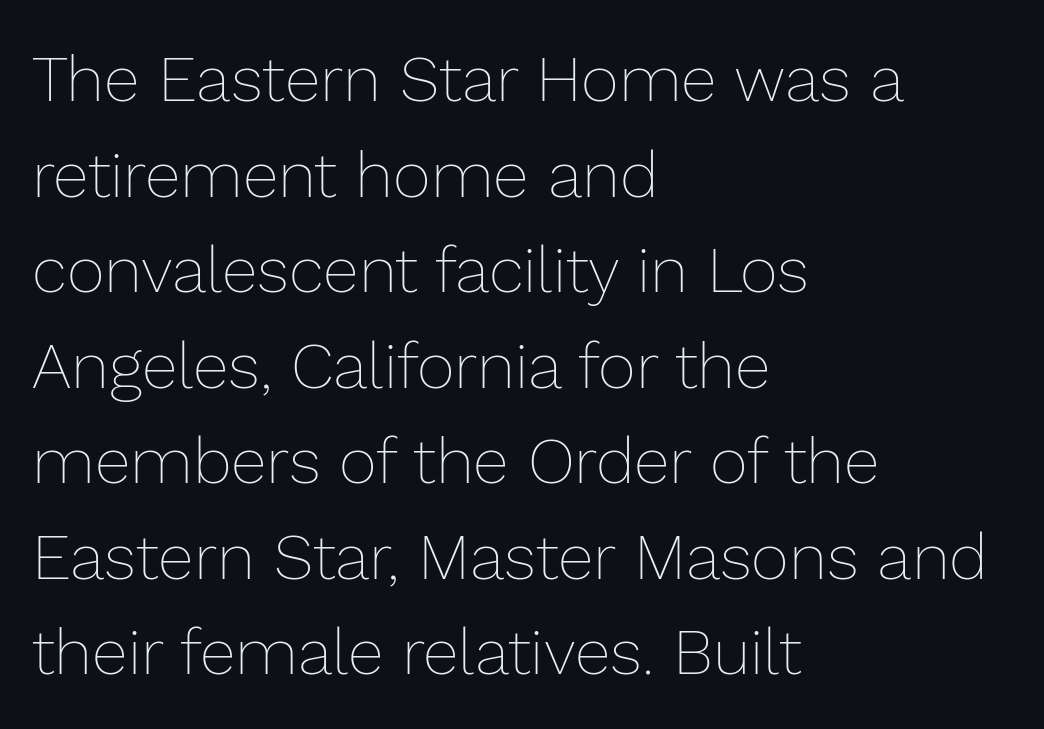
Q: Is the text bold? A: No.
Q: Is the text italic (slanted)? A: No, it is upright.
Q: Is the text underlined? A: No.
Q: How is the paragraph aligned? A: Left-aligned.
Q: Is the spacing between letters normal or unusually wide? A: Normal.
Q: Is the spacing between lines tight, normal or loose? A: Normal.
Q: Width (condensed, normal, or wide)? A: Normal.
Q: Stroke contrast? A: Low.
Q: x-height? A: Medium.
Q: Monospaced? A: No.
